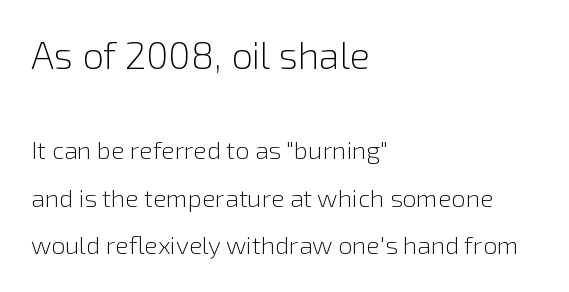
The rendering keeps characters at their native spacing. This block would shrink considerably if given ordinary leading; it's expanded now. Which of the two is more prominent by size? The first, at the top. The type sits square on the baseline with zero lean.
